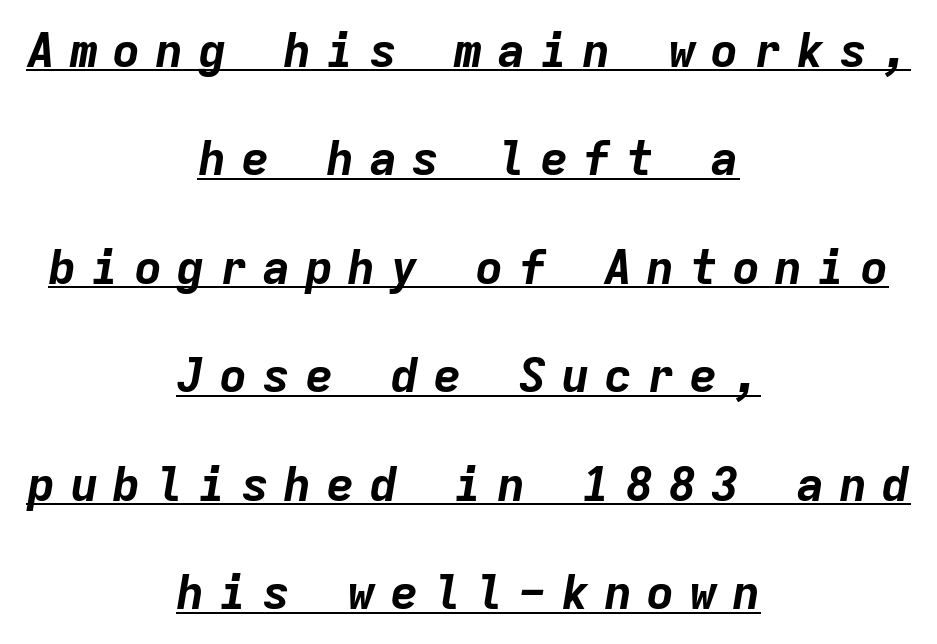
Is this a fixed-width face? Yes — each glyph sits in an identical cell. The whitespace from short lines is split evenly between both sides. This sample trades compactness for vertical openness between lines. Heavy-handed strokes throughout: this text is bold. This is underlined copy, the kind a proofreader might mark for attention. Does extra space separate the letters? Yes, quite a lot of it.
